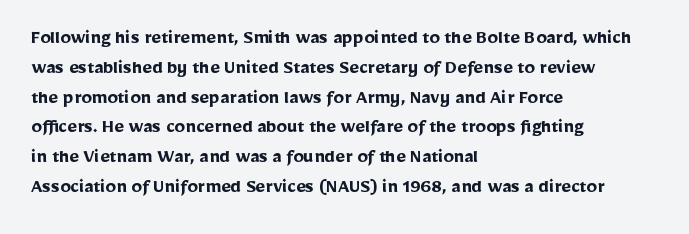
A bare baseline throughout the passage. Heavy-handed strokes throughout: this text is bold. Style check: upright. The setting favours the left margin, as ordinary paragraphs usually do. How are the letters spaced? Ordinarily, with no added tracking.
